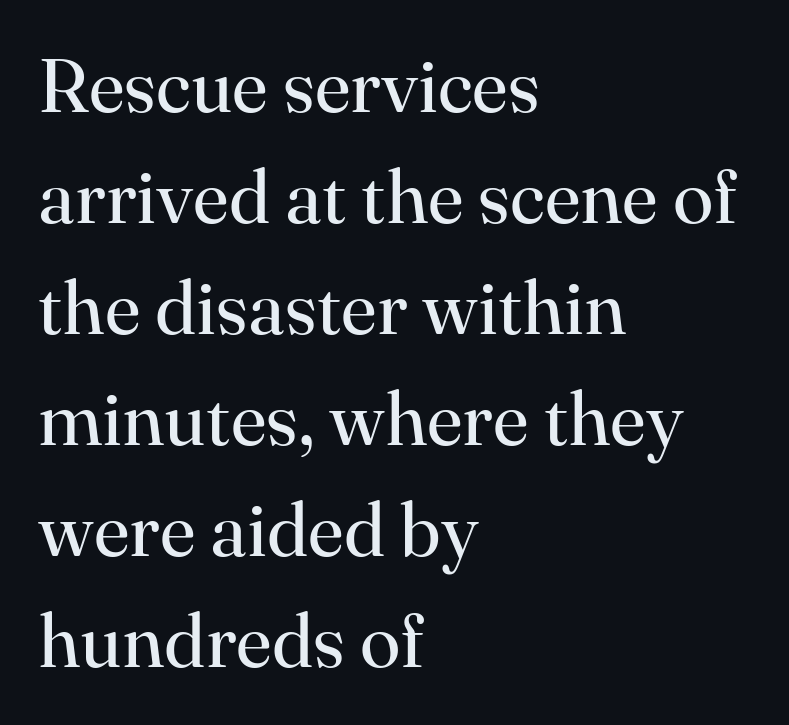
The image shows 75 px regular-weight serif type, upright; set left-aligned, normal line spacing (1.48x), normal letter spacing, not underlined; high stroke contrast and a small x-height.
